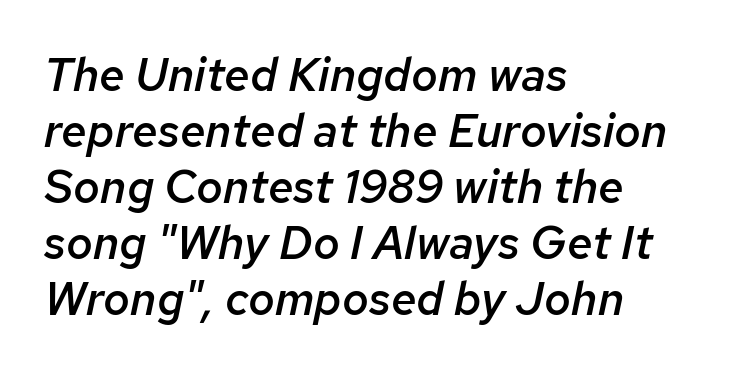
The image shows 46 px semibold type, italic (leaning right); set left-aligned, line spacing 1.22x, normal letter spacing, not underlined; low stroke contrast and a medium x-height.
